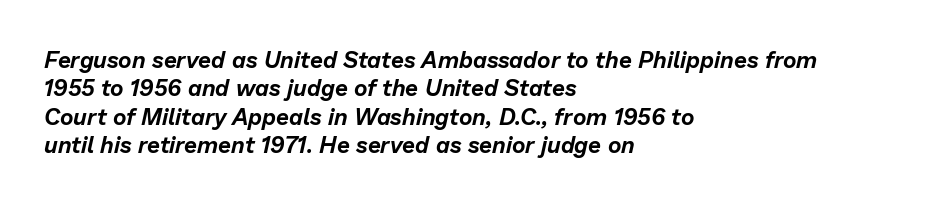
The image shows 23 px text type, italic (leaning right); set left-aligned, line spacing 1.23x, normal letter spacing, not underlined.
